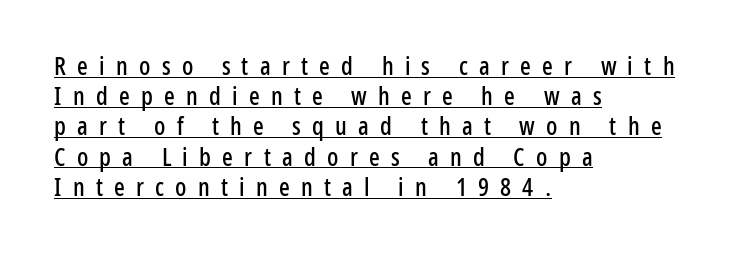
Q: Is the text italic (slanted)? A: No, it is upright.
Q: Is the text underlined? A: Yes.
Q: How is the paragraph aligned? A: Left-aligned.
Q: Is the spacing between letters normal or unusually wide? A: Unusually wide.
